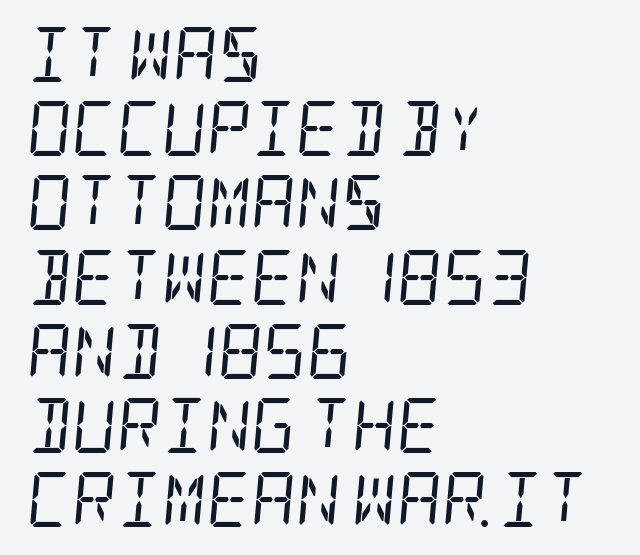
Q: Is the text bold? A: No.
Q: Is the text italic (slanted)? A: Yes, it leans right by about 5 degrees.
Q: Is the typeface a serif or a sans-serif typeface? A: Serif.
Q: Is the text underlined? A: No.
Q: How is the paragraph aligned? A: Left-aligned.
Q: Is the spacing between letters normal or unusually wide? A: Normal.
Q: Is the spacing between lines tight, normal or loose? A: Normal.
Q: Width (condensed, normal, or wide)? A: Condensed.
Q: Stroke contrast? A: Low.
Q: x-height? A: Large.
